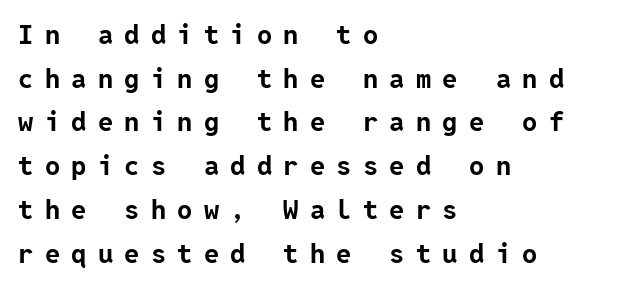
The image shows 27 px bold type, upright; set left-aligned, normal line spacing (1.62x), unusually wide letter spacing (+0.42 em), not underlined.
